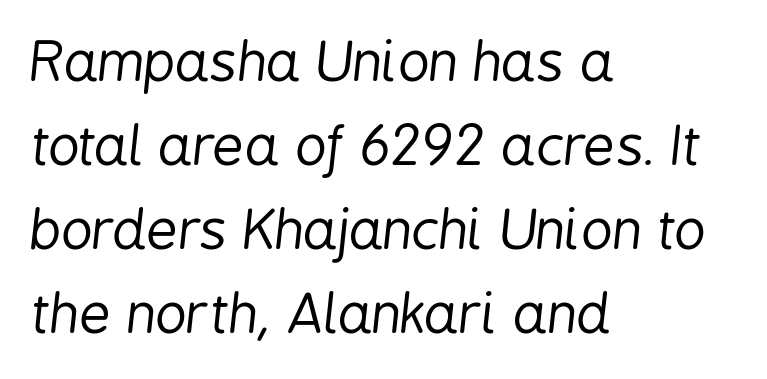
Q: Is the text bold? A: No.
Q: Is the text italic (slanted)? A: Yes, it leans right by about 6 degrees.
Q: Is the text underlined? A: No.
Q: How is the paragraph aligned? A: Left-aligned.
Q: Is the spacing between letters normal or unusually wide? A: Normal.
Q: Is the spacing between lines tight, normal or loose? A: Normal.
Q: Width (condensed, normal, or wide)? A: Condensed.
Q: Stroke contrast? A: Low.
Q: x-height? A: Medium.
Q: Monospaced? A: No.
